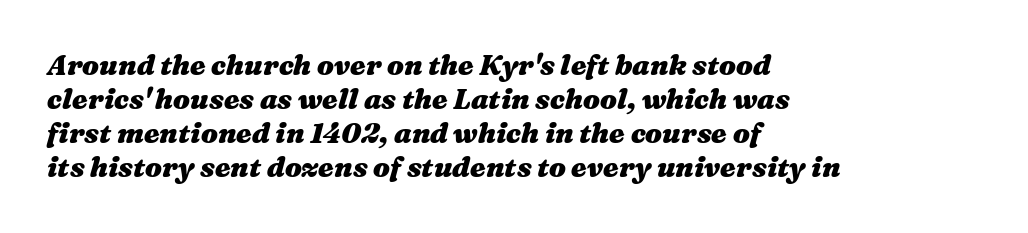
Q: Is the text bold? A: Yes.
Q: Is the text italic (slanted)? A: Yes, it leans right by about 16 degrees.
Q: Is the text underlined? A: No.
Q: How is the paragraph aligned? A: Left-aligned.
Q: Is the spacing between letters normal or unusually wide? A: Normal.
Q: Width (condensed, normal, or wide)? A: Wide.
Q: Stroke contrast? A: Medium.
Q: x-height? A: Medium.
Q: Monospaced? A: No.
